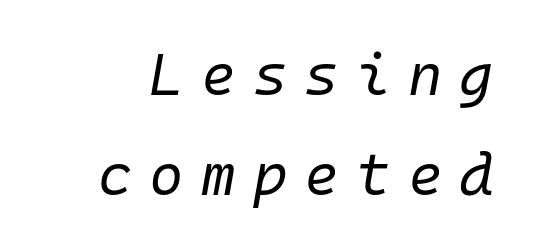
The image shows 59 px regular-weight type, italic (leaning right), monospaced; set normal line spacing (1.7x), unusually wide letter spacing (+0.29 em), not underlined; low stroke contrast and a medium x-height.
